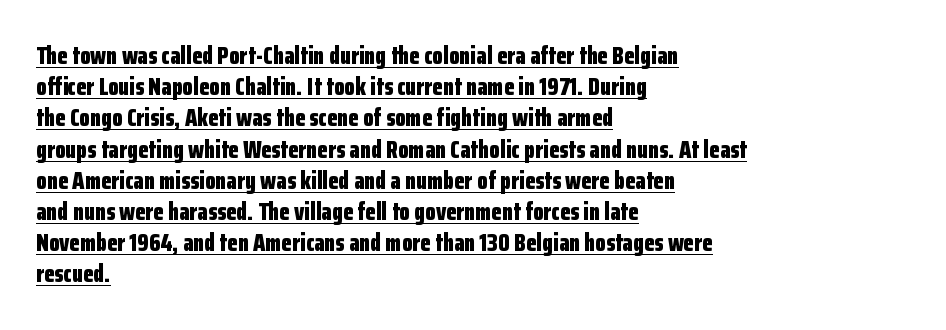
The image shows 24 px bold type, upright; set left-aligned, normal line spacing (1.3x), normal letter spacing, underlined.
